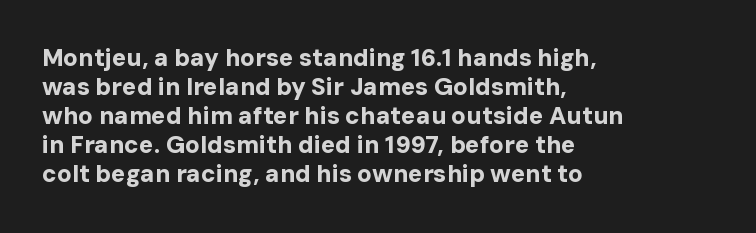
Q: Is the text bold? A: Yes.
Q: Is the text italic (slanted)? A: No, it is upright.
Q: Is the text underlined? A: No.
Q: How is the paragraph aligned? A: Left-aligned.
Q: Is the spacing between letters normal or unusually wide? A: Normal.
